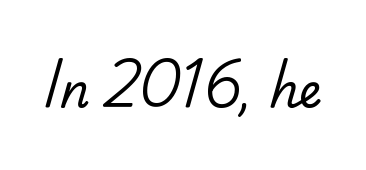
{"serif": "no", "bold": "no", "weight": "regular", "width": "normal", "stroke_contrast": "low", "x_height": "small", "monospaced": "no", "underline": "no", "letter_spacing": "normal", "letter_spacing_em": 0.0, "glyph_px": 47}
